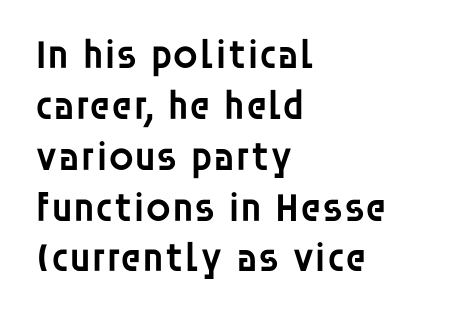
{"serif": "no", "italic": "no", "bold": "semi", "weight": "semibold", "width": "normal", "stroke_contrast": "low", "x_height": "large", "monospaced": "no", "underline": "no", "align": "left", "line_spacing_ratio": 1.24, "letter_spacing": "normal", "letter_spacing_em": 0.0, "glyph_px": 41}
